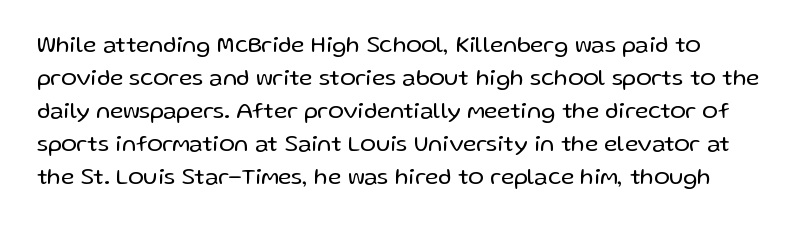
The image shows 23 px text type, upright; set normal line spacing (1.43x), normal letter spacing, not underlined.
